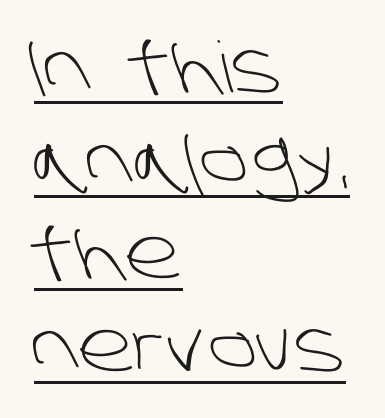
{"serif": "no", "bold": "no", "weight": "light", "width": "normal", "stroke_contrast": "low", "x_height": "large", "monospaced": "no", "underline": "yes", "align": "left", "line_spacing": "normal", "line_spacing_ratio": 1.33, "letter_spacing": "normal", "letter_spacing_em": 0.0, "glyph_px": 70}
